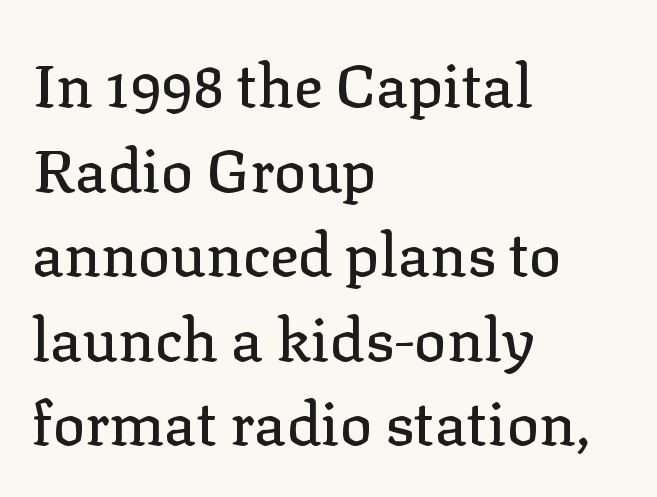
Q: Is the text italic (slanted)? A: No, it is upright.
Q: Is the typeface a serif or a sans-serif typeface? A: Serif.
Q: Is the text underlined? A: No.
Q: How is the paragraph aligned? A: Left-aligned.
Q: Is the spacing between letters normal or unusually wide? A: Normal.
Q: Is the spacing between lines tight, normal or loose? A: Normal.
Q: Width (condensed, normal, or wide)? A: Normal.
Q: Stroke contrast? A: Low.
Q: x-height? A: Medium.
Q: Monospaced? A: No.
